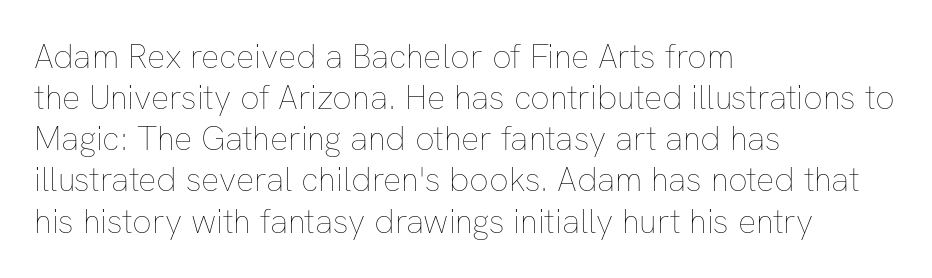
A quiet, ordinary-to-light weight characterises the typeface. The face used here is rendered with its standard letterfit. This sample is left-justified, so line endings fall wherever the words run out. No italicization has been applied; the sample stays upright.
